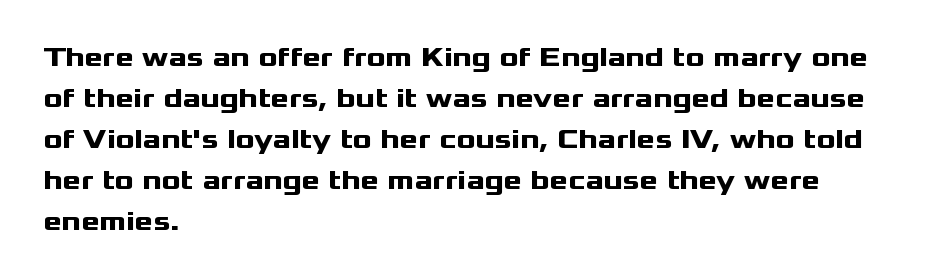
Q: Is the text bold? A: Yes.
Q: Is the text italic (slanted)? A: No, it is upright.
Q: Is the typeface a serif or a sans-serif typeface? A: Sans-serif.
Q: Is the text underlined? A: No.
Q: How is the paragraph aligned? A: Left-aligned.
Q: Is the spacing between letters normal or unusually wide? A: Normal.
Q: Is the spacing between lines tight, normal or loose? A: Normal.
Q: Width (condensed, normal, or wide)? A: Wide.
Q: Stroke contrast? A: Medium.
Q: x-height? A: Medium.
Q: Monospaced? A: No.
